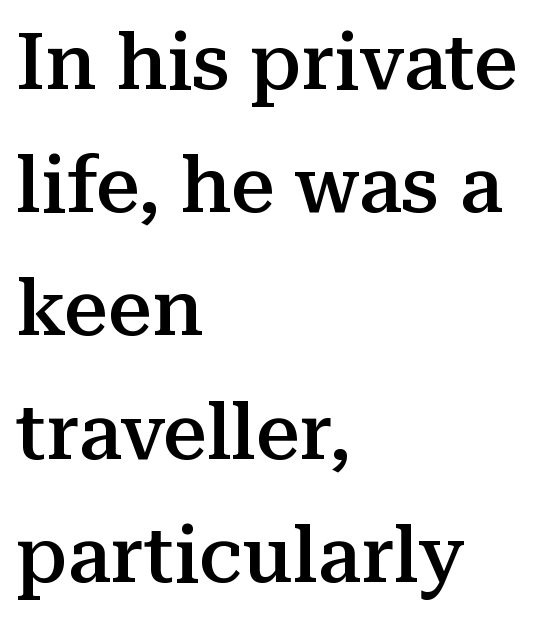
{"serif": "yes", "italic": "no", "bold": "semi", "weight": "semibold", "width": "normal", "stroke_contrast": "medium", "x_height": "medium", "monospaced": "no", "underline": "no", "align": "left", "line_spacing": "normal", "line_spacing_ratio": 1.58, "letter_spacing": "normal", "letter_spacing_em": 0.0, "glyph_px": 78}
